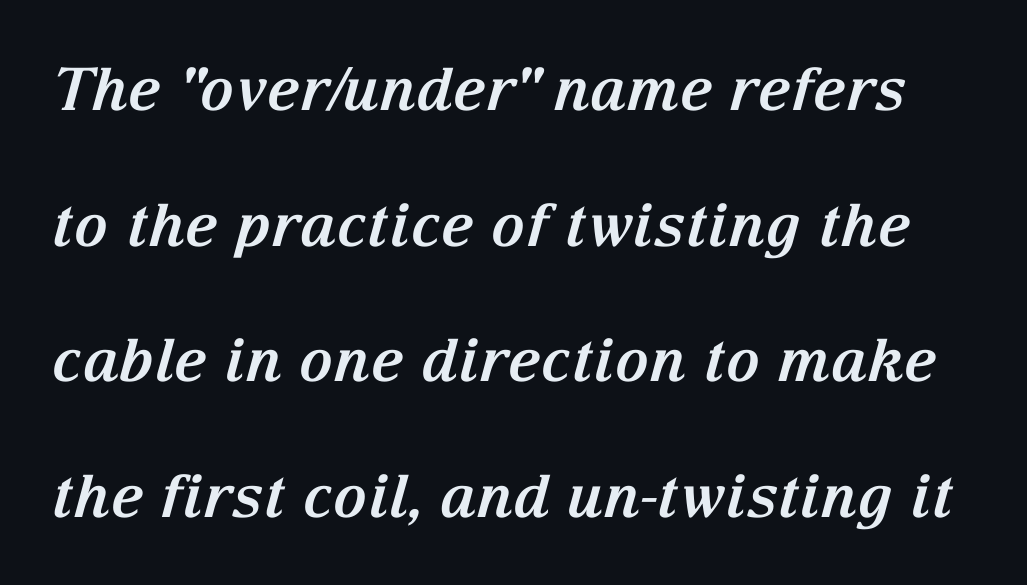
These words are printed bold, with thick strokes throughout. Glance below the letters and you will spot only blank space. Think of a printed novel: that variable character pitch is what you see here. Observe the serifs anchoring each vertical stroke in this sample.
